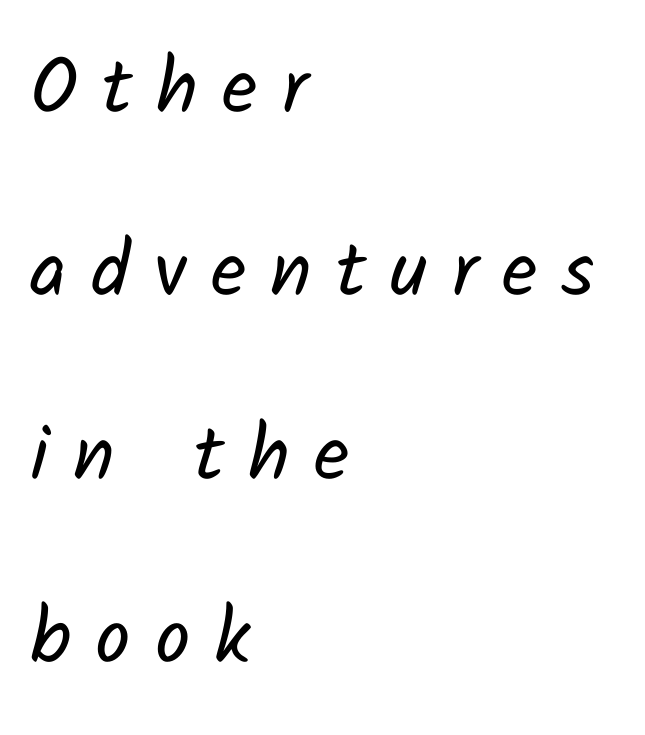
The image shows 78 px regular-weight sans-serif type; set left-aligned, loose line spacing (2.35x), unusually wide letter spacing (+0.31 em), not underlined; low stroke contrast and a medium x-height.
